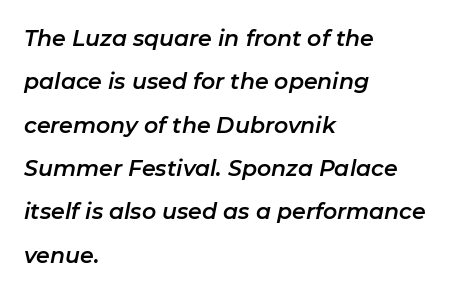
The image shows 22 px text type, italic (leaning right); set left-aligned, loose line spacing (1.97x), normal letter spacing, not underlined.
